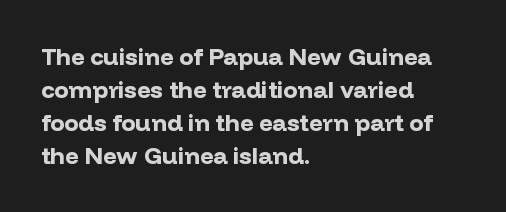
The image shows 24 px bold type, upright; set left-aligned, normal line spacing (1.38x), normal letter spacing, not underlined.
